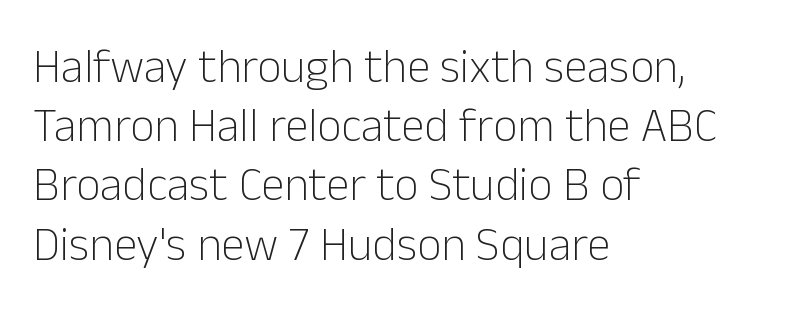
Q: Is the text bold? A: No.
Q: Is the text italic (slanted)? A: No, it is upright.
Q: Is the typeface a serif or a sans-serif typeface? A: Sans-serif.
Q: Is the text underlined? A: No.
Q: How is the paragraph aligned? A: Left-aligned.
Q: Is the spacing between letters normal or unusually wide? A: Normal.
Q: Is the spacing between lines tight, normal or loose? A: Normal.
Q: Width (condensed, normal, or wide)? A: Normal.
Q: Stroke contrast? A: Low.
Q: x-height? A: Medium.
Q: Monospaced? A: No.
